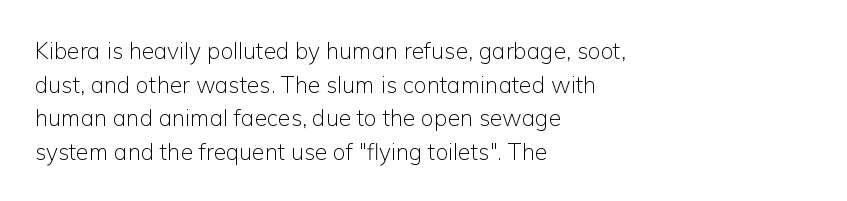
{"italic": "no", "bold": "no", "underline": "no", "align": "left", "line_spacing": "normal", "line_spacing_ratio": 1.46, "letter_spacing": "normal", "letter_spacing_em": 0.0, "glyph_px": 23}
